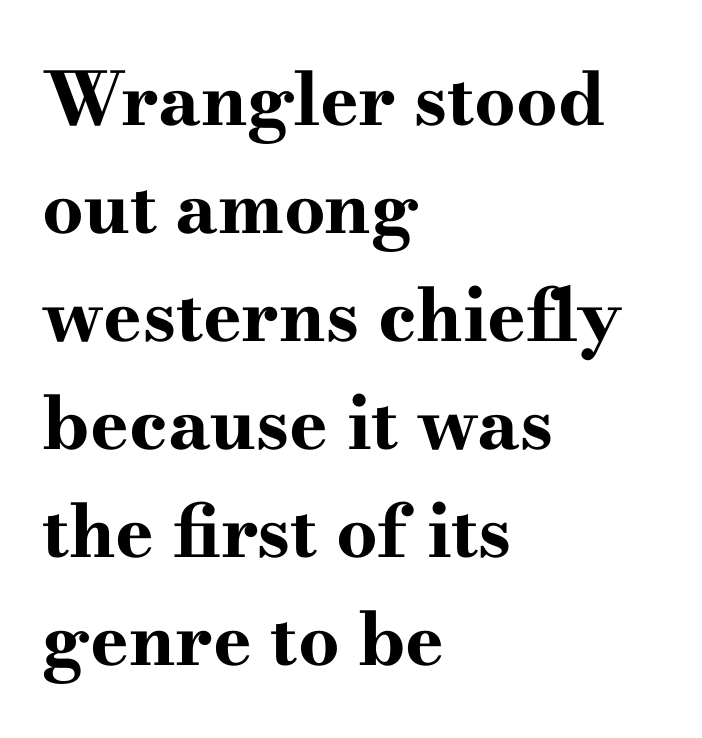
{"serif": "yes", "italic": "no", "bold": "yes", "weight": "bold", "width": "wide", "stroke_contrast": "high", "x_height": "small", "monospaced": "no", "underline": "no", "align": "left", "line_spacing": "normal", "line_spacing_ratio": 1.48, "letter_spacing": "normal", "letter_spacing_em": 0.0, "glyph_px": 73}
